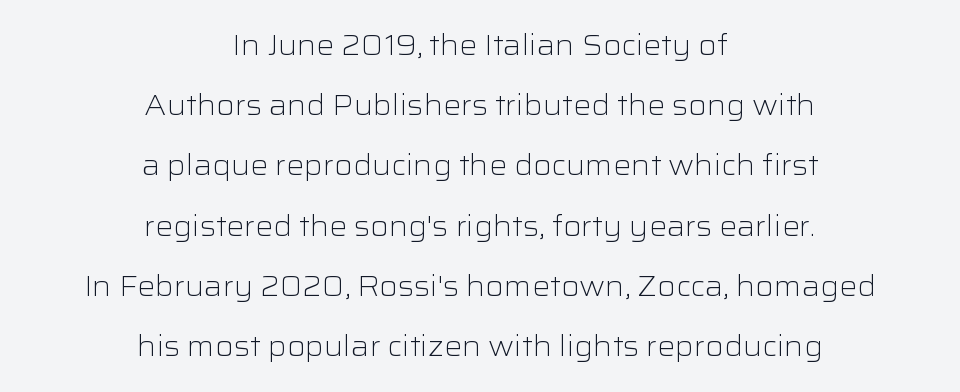
The image shows 28 px light, wide sans-serif type, upright; set centered, loose line spacing (2.15x), normal letter spacing, not underlined; low stroke contrast and a medium x-height.
